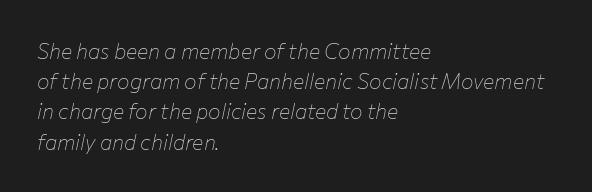
The image shows 21 px text type, italic (leaning right); set left-aligned, normal line spacing (1.44x), normal letter spacing, not underlined.
